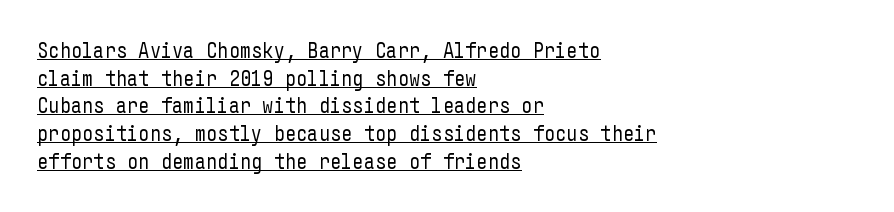
Q: Is the text bold? A: No.
Q: Is the text italic (slanted)? A: No, it is upright.
Q: Is the text underlined? A: Yes.
Q: How is the paragraph aligned? A: Left-aligned.
Q: Is the spacing between letters normal or unusually wide? A: Normal.
Q: Is the spacing between lines tight, normal or loose? A: Normal.
